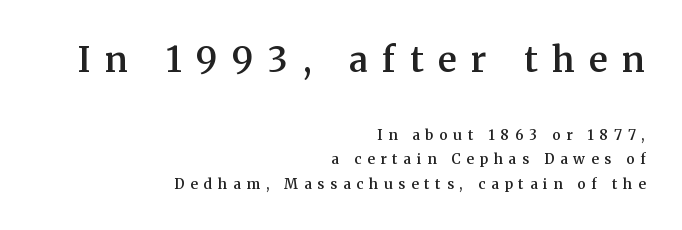
Letters rest on an invisible, unmarked baseline. Character widths vary here, with narrow letters taking less room than wide ones. Tracking value appears strongly positive — letters spread wide. The glyphs in this specimen are seriffed.
